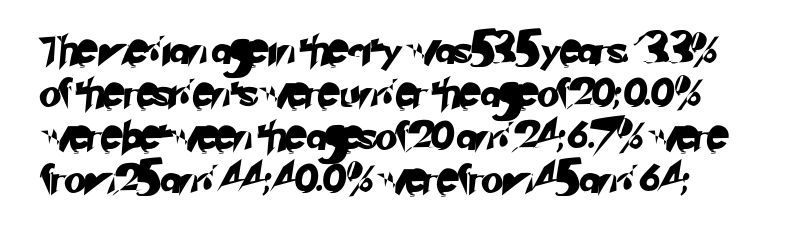
Q: Is the typeface a serif or a sans-serif typeface? A: Sans-serif.
Q: Is the text underlined? A: No.
Q: Is the spacing between letters normal or unusually wide? A: Normal.
Q: Is the spacing between lines tight, normal or loose? A: Normal.
Q: Width (condensed, normal, or wide)? A: Normal.
Q: Stroke contrast? A: Low.
Q: x-height? A: Small.
Q: Monospaced? A: No.
